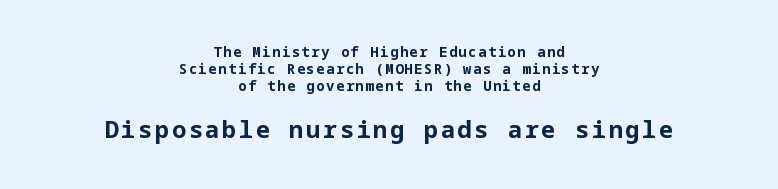
The image shows 24 px bold type, upright; set centered, line spacing 1.21x, not underlined; the second (bottom) block is 1.71x larger.
